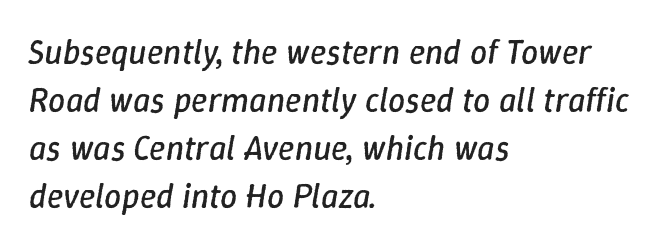
Q: Is the text bold? A: No.
Q: Is the text italic (slanted)? A: Yes, it leans right by about 9 degrees.
Q: Is the text underlined? A: No.
Q: How is the paragraph aligned? A: Left-aligned.
Q: Is the spacing between letters normal or unusually wide? A: Normal.
Q: Is the spacing between lines tight, normal or loose? A: Normal.
Q: Width (condensed, normal, or wide)? A: Normal.
Q: Stroke contrast? A: Low.
Q: x-height? A: Medium.
Q: Monospaced? A: No.
